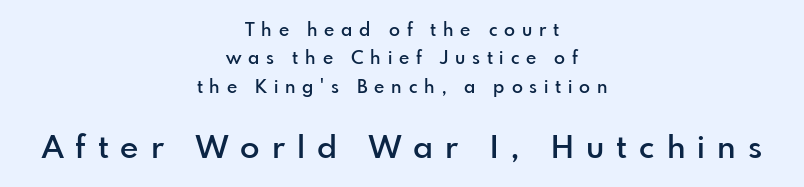
{"serif": "no", "italic": "no", "bold": "semi", "weight": "semibold", "width": "normal", "stroke_contrast": "low", "x_height": "small", "monospaced": "no", "underline": "no", "align": "center", "line_spacing": "normal", "line_spacing_ratio": 1.58, "letter_spacing": "wide", "letter_spacing_em": 0.38, "larger_block": "second", "size_ratio": 1.78, "glyph_px": 32}
